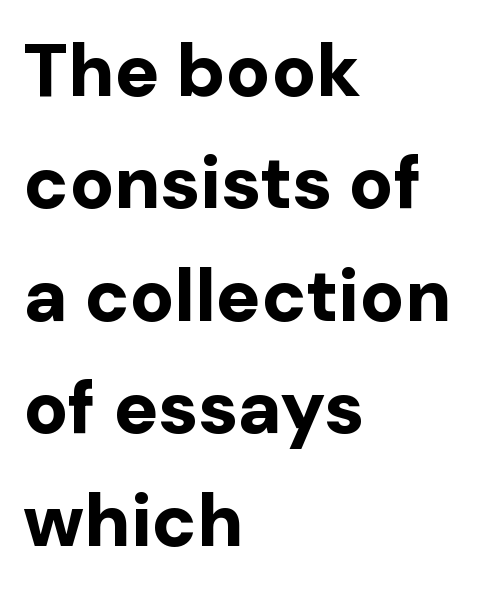
{"serif": "no", "italic": "no", "bold": "yes", "weight": "bold", "width": "normal", "stroke_contrast": "low", "x_height": "medium", "monospaced": "no", "underline": "no", "align": "left", "line_spacing": "normal", "line_spacing_ratio": 1.52, "letter_spacing": "normal", "letter_spacing_em": 0.0, "glyph_px": 74}
